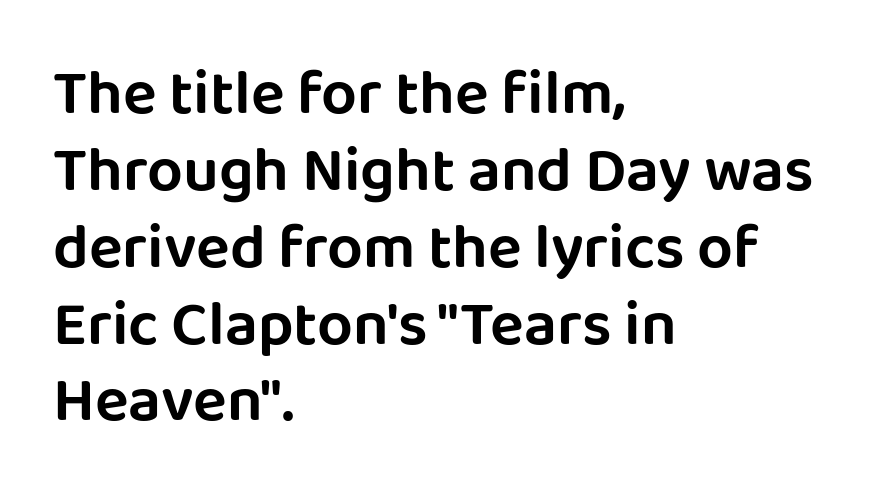
{"serif": "no", "italic": "no", "width": "normal", "stroke_contrast": "low", "x_height": "large", "monospaced": "no", "underline": "no", "align": "left", "line_spacing_ratio": 1.22, "letter_spacing": "normal", "letter_spacing_em": 0.0, "glyph_px": 63}
